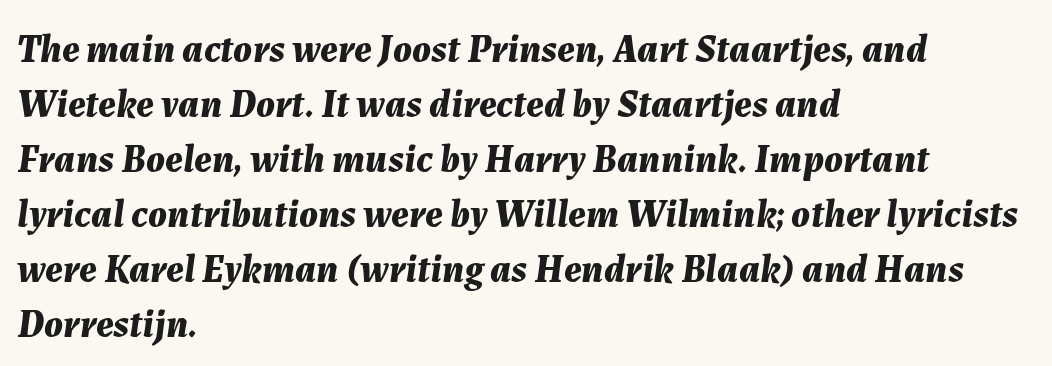
Q: Is the text bold? A: Yes.
Q: Is the text italic (slanted)? A: Yes, it leans right by about 7 degrees.
Q: Is the text underlined? A: No.
Q: How is the paragraph aligned? A: Left-aligned.
Q: Is the spacing between letters normal or unusually wide? A: Normal.
Q: Is the spacing between lines tight, normal or loose? A: Normal.
Q: Width (condensed, normal, or wide)? A: Normal.
Q: Stroke contrast? A: Medium.
Q: x-height? A: Medium.
Q: Monospaced? A: No.
